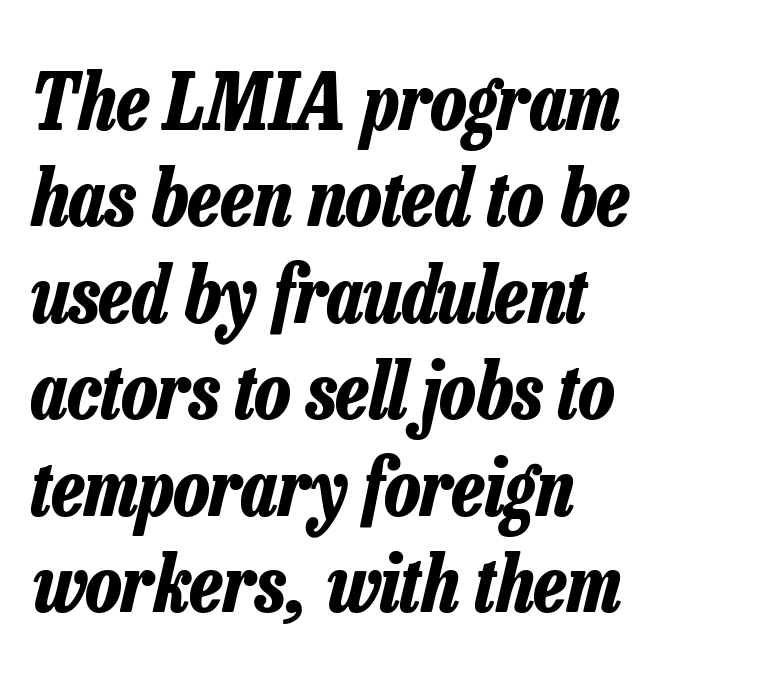
These lines stack with their left ends in a neat column. Descenders hang freely into open space. Stroke thickness is high; the sample reads as a true bold. The passage shown is typed in a proportional face where columns would drift. Italic: yes, the glyphs are oblique.
